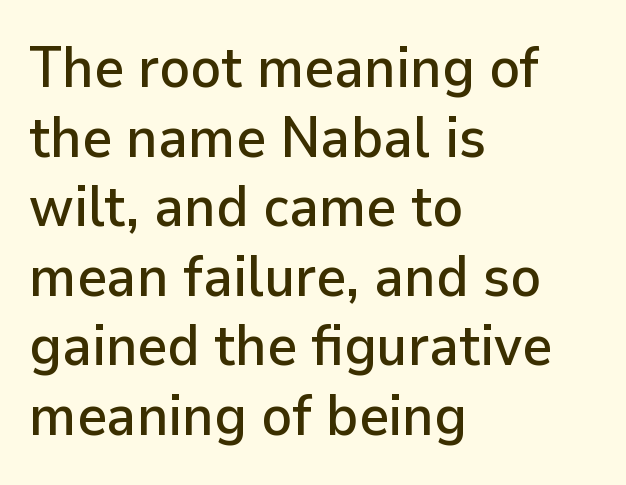
Q: Is the text italic (slanted)? A: No, it is upright.
Q: Is the typeface a serif or a sans-serif typeface? A: Sans-serif.
Q: Is the text underlined? A: No.
Q: How is the paragraph aligned? A: Left-aligned.
Q: Is the spacing between letters normal or unusually wide? A: Normal.
Q: Width (condensed, normal, or wide)? A: Normal.
Q: Stroke contrast? A: Low.
Q: x-height? A: Medium.
Q: Monospaced? A: No.
